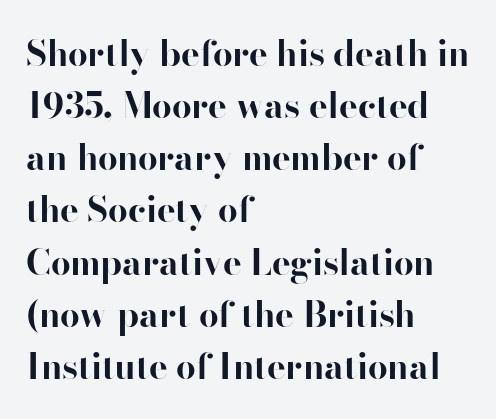
The image shows 35 px bold sans-serif type, upright; set left-aligned, normal line spacing (1.49x), normal letter spacing, not underlined; high stroke contrast and a small x-height.
